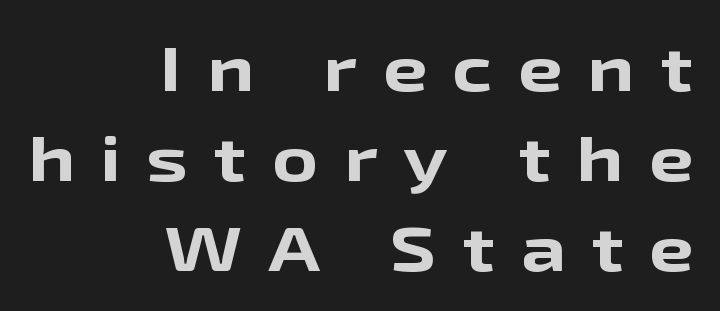
Q: Is the text bold? A: Yes.
Q: Is the text italic (slanted)? A: No, it is upright.
Q: Is the typeface a serif or a sans-serif typeface? A: Sans-serif.
Q: Is the text underlined? A: No.
Q: How is the paragraph aligned? A: Right-aligned.
Q: Is the spacing between letters normal or unusually wide? A: Unusually wide.
Q: Is the spacing between lines tight, normal or loose? A: Normal.
Q: Width (condensed, normal, or wide)? A: Wide.
Q: Stroke contrast? A: Low.
Q: x-height? A: Medium.
Q: Monospaced? A: No.
